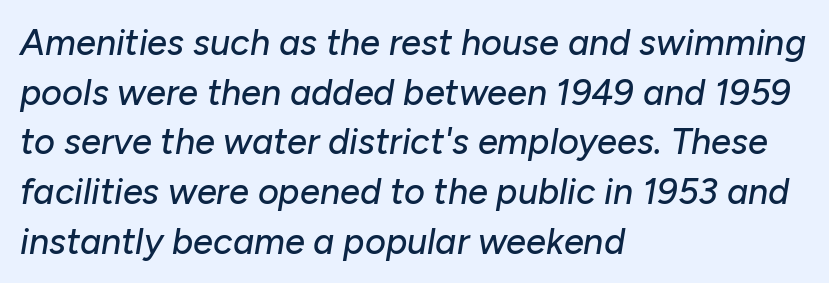
You could not count columns in this text — the font is proportionally spaced. Underlining? Definitely not there. Line beginnings align vertically; line endings do not. You can tell it's italic because the verticals aren't actually vertical. The rendering uses a moderate line-height, typical for paragraphs. Caption: standard tracking, unaltered.
